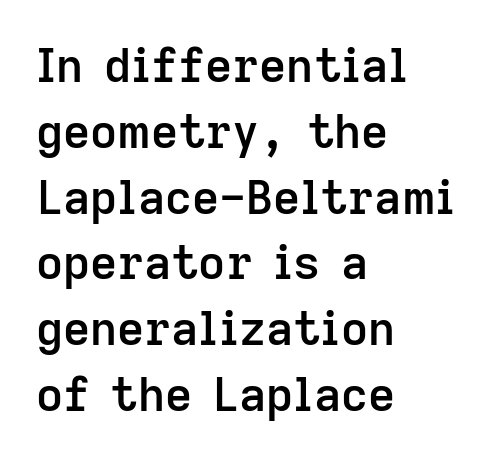
The image shows 47 px semibold sans-serif type, upright; set left-aligned, normal line spacing (1.4x), normal letter spacing, not underlined; low stroke contrast and a medium x-height.
